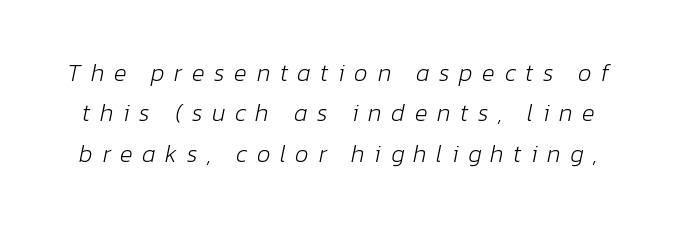
Every character sits at an angle, as italics do. In terms of leading, this rendering sits right in the middle. Think standard paragraph weight, or any step lighter than that. No word sits above an underline.
